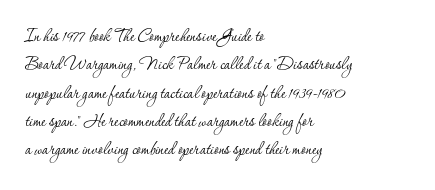
{"bold": "no", "underline": "no", "align": "left", "line_spacing": "normal", "line_spacing_ratio": 1.35, "letter_spacing": "normal", "letter_spacing_em": 0.0, "glyph_px": 21}
